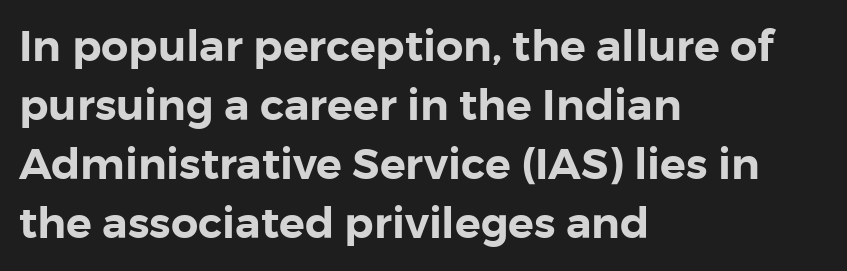
The image shows 43 px sans-serif type, upright; set left-aligned, normal line spacing (1.37x), normal letter spacing, not underlined; low stroke contrast and a medium x-height.
